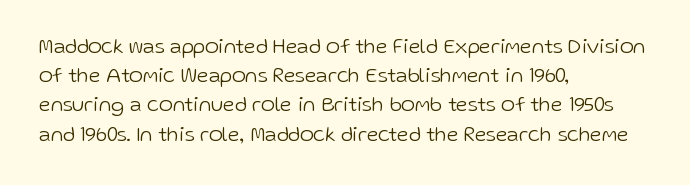
The image shows 21 px text type, upright; set left-aligned, normal line spacing (1.39x), normal letter spacing, not underlined.
